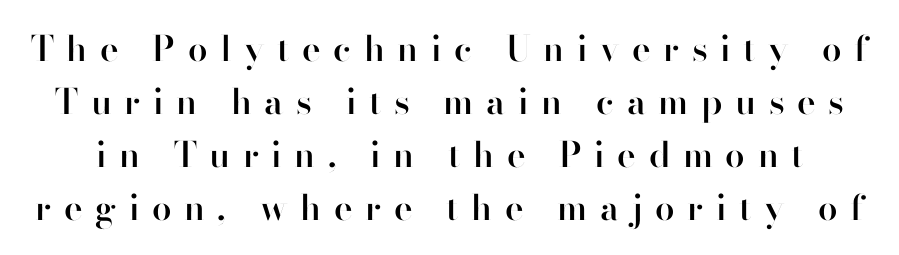
The image shows 35 px semibold sans-serif type, upright; set normal line spacing (1.51x), unusually wide letter spacing (+0.36 em), not underlined; high stroke contrast and a small x-height.
